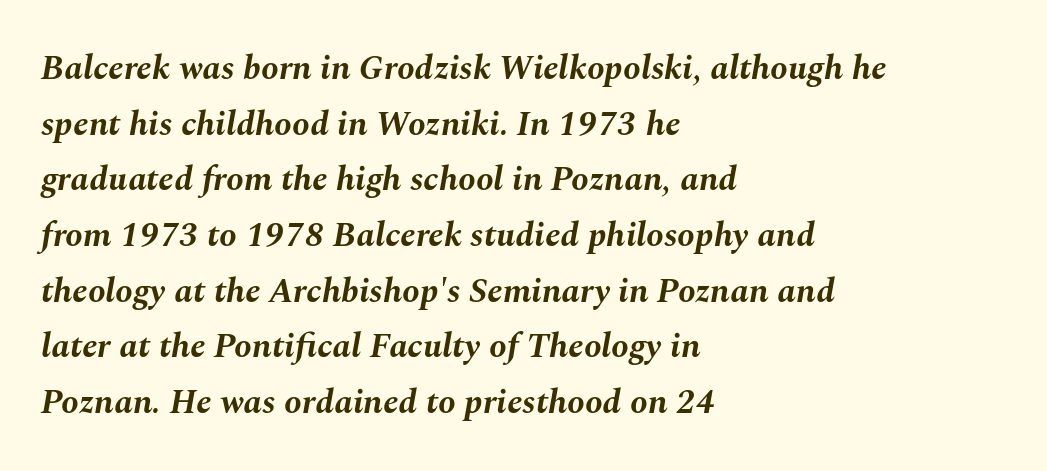
The image shows 35 px bold type, italic (leaning right); set left-aligned, normal line spacing (1.59x), normal letter spacing, not underlined; medium stroke contrast and a medium x-height.
